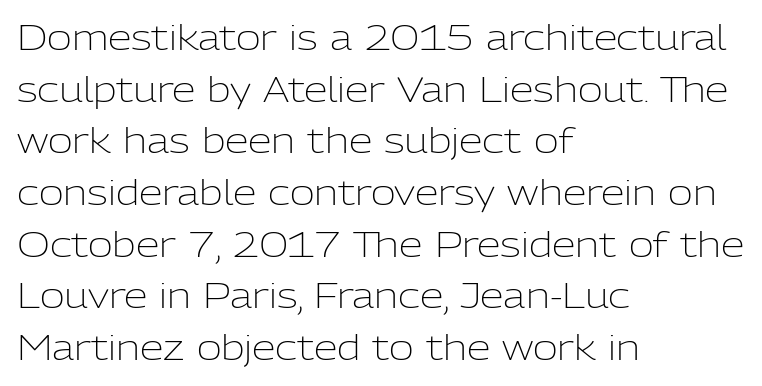
The letters sit at their default tracking, neither squeezed nor spread. The letters carry no serifs — their stems end cleanly without finishing strokes. These lines are rendered in a variable-pitch font. Compared with typical paragraphs, the rows here are spaced about the same.
